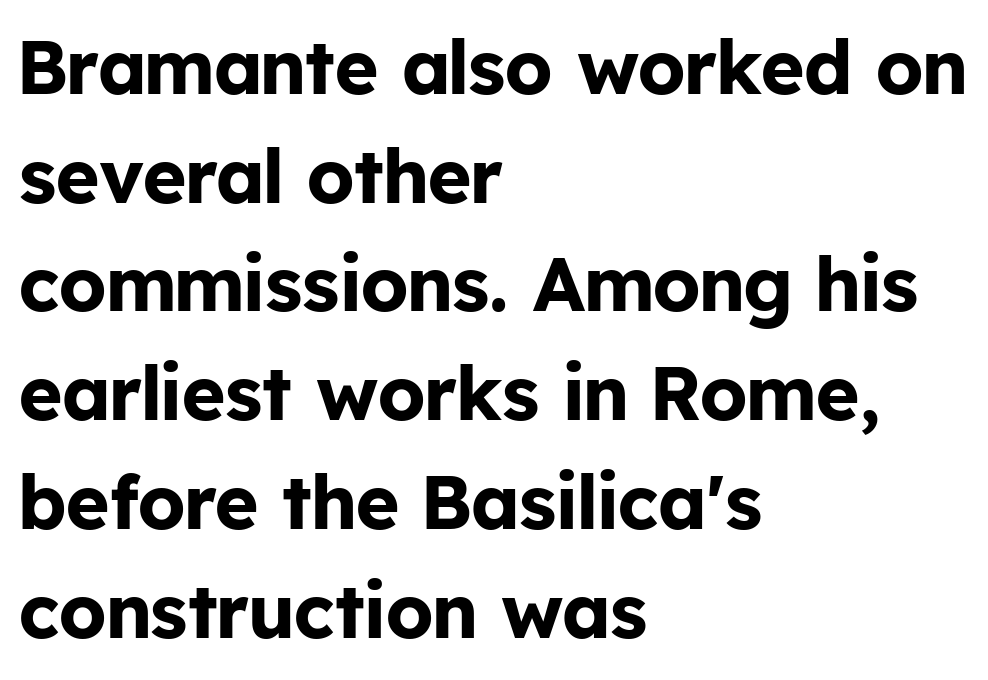
Q: Is the text bold? A: Yes.
Q: Is the text italic (slanted)? A: No, it is upright.
Q: Is the typeface a serif or a sans-serif typeface? A: Sans-serif.
Q: Is the text underlined? A: No.
Q: How is the paragraph aligned? A: Left-aligned.
Q: Is the spacing between letters normal or unusually wide? A: Normal.
Q: Is the spacing between lines tight, normal or loose? A: Normal.
Q: Width (condensed, normal, or wide)? A: Normal.
Q: Stroke contrast? A: Low.
Q: x-height? A: Medium.
Q: Monospaced? A: No.
